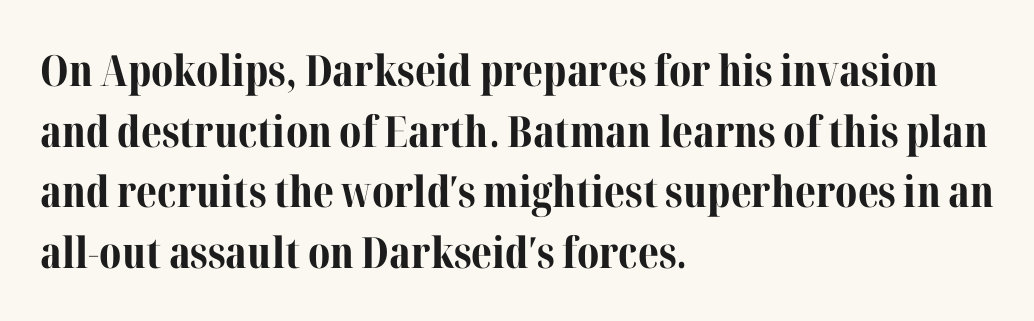
Q: Is the text bold? A: Yes.
Q: Is the text italic (slanted)? A: No, it is upright.
Q: Is the typeface a serif or a sans-serif typeface? A: Serif.
Q: Is the text underlined? A: No.
Q: How is the paragraph aligned? A: Left-aligned.
Q: Is the spacing between letters normal or unusually wide? A: Normal.
Q: Is the spacing between lines tight, normal or loose? A: Normal.
Q: Width (condensed, normal, or wide)? A: Normal.
Q: Stroke contrast? A: Medium.
Q: x-height? A: Medium.
Q: Monospaced? A: No.
